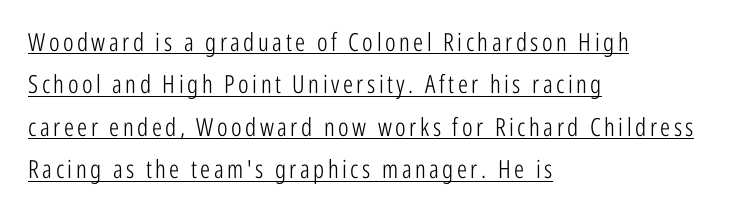
Each stroke keeps to a modest, everyday thickness or less. The ragged edge is on the right, which tells us the setting is flush left. The lines sit at an ordinary, default distance from one another. Italic: no, the glyphs are upright roman. You can see a thin bar hugging the bottom of the glyphs.
